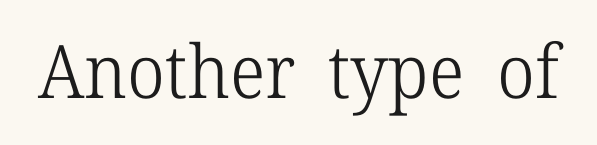
How are the letters spaced? Ordinarily, with no added tracking. The glyphs in this specimen are seriffed. Every character sits straight up, as roman type does. Is this a fixed-width face? No — the glyphs have proportional, varying widths. Lines of text with bare space underneath. The face looks like a standard text weight, possibly lighter.
